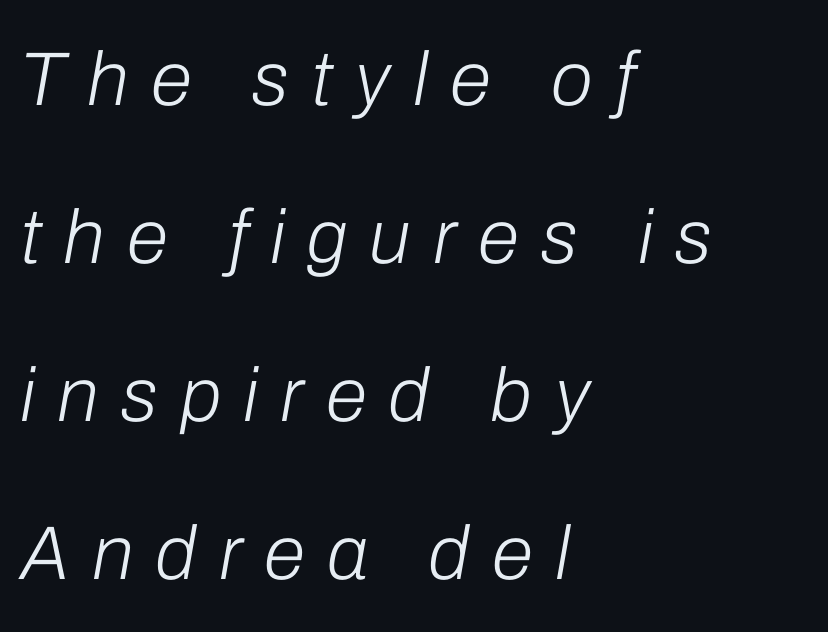
The typography opts for an oblique posture over an upright one. Loosely led — the rows are spread out. There is plenty of visible air inserted between adjacent glyphs. Any mark beneath the type? The region is blank. On a weight scale, this lands at 450 or below. The setting favours the left margin, as ordinary paragraphs usually do.
